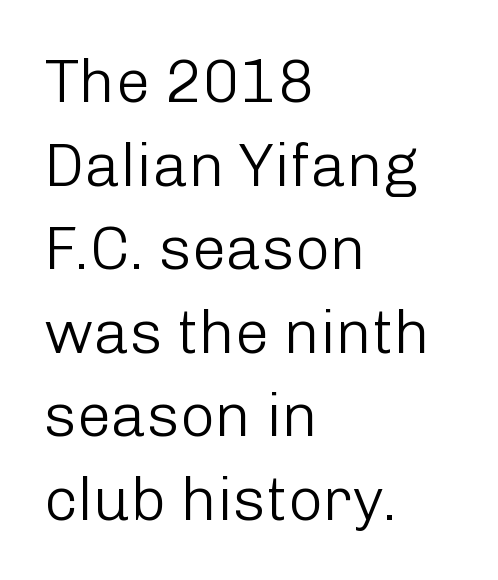
Where is the straight margin? On the left. A typesetter would call this proportional, since set widths differ per character. Is this a sans? Yes — the strokes have no serifs. Honestly, the row spacing looks completely unremarkable.
